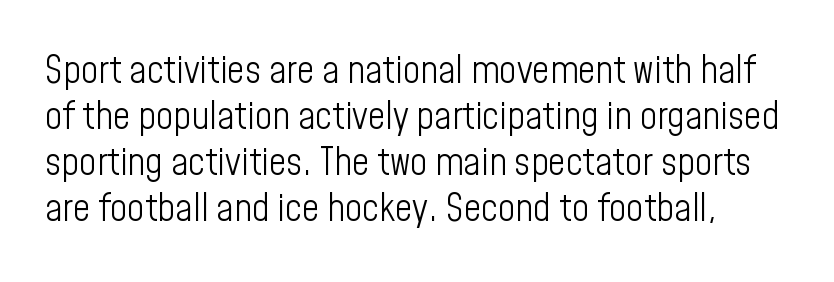
{"serif": "no", "italic": "no", "bold": "no", "weight": "light", "width": "condensed", "stroke_contrast": "low", "x_height": "medium", "monospaced": "no", "underline": "no", "line_spacing_ratio": 1.21, "letter_spacing": "normal", "letter_spacing_em": 0.0, "glyph_px": 38}
